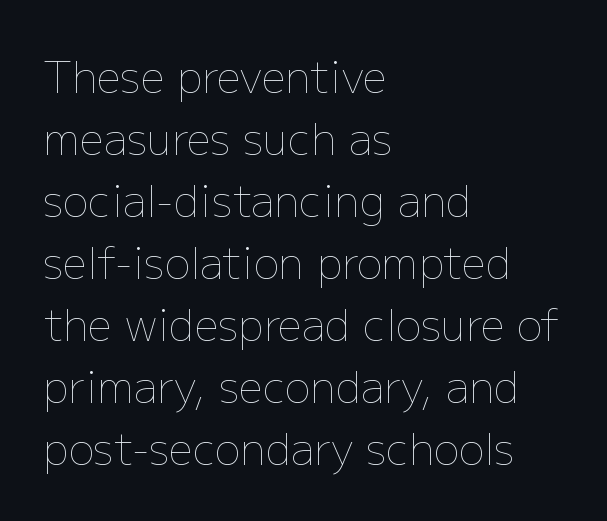
The image shows 43 px thin type, upright; set left-aligned, normal line spacing (1.44x), normal letter spacing, not underlined; low stroke contrast and a medium x-height.
